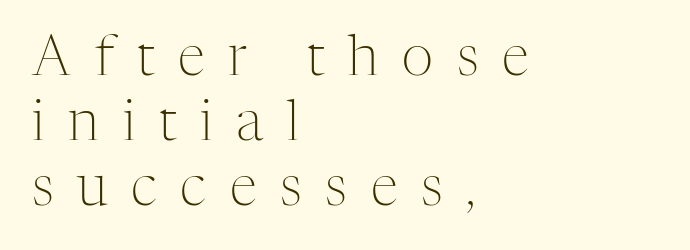
The image shows 55 px light serif type, upright; set left-aligned, line spacing 1.18x, unusually wide letter spacing (+0.43 em), not underlined; medium stroke contrast and a medium x-height.
